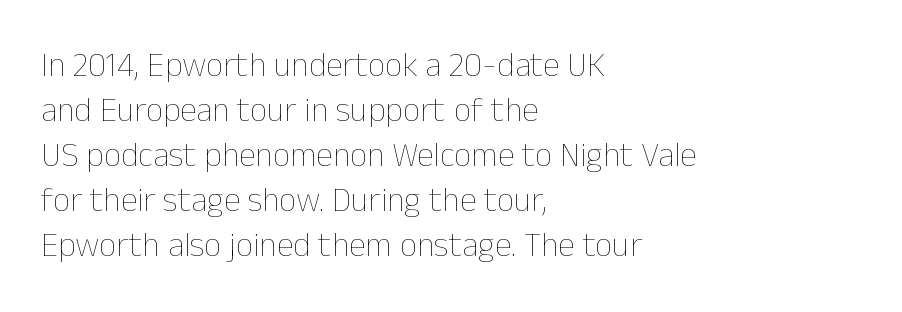
Heft: none added — not bold. Each letter keeps its own natural width here, so spacing adapts to shape. The space directly below the letters is spotless. What's the leading like? Ordinary, nothing unusual.
